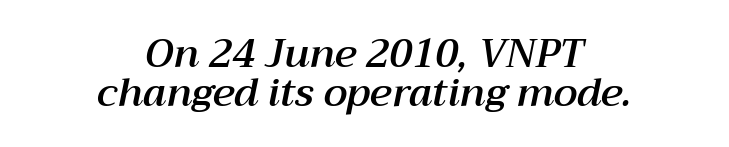
{"italic": "yes", "lean": "right", "slant_degrees": 12, "width": "normal", "stroke_contrast": "medium", "x_height": "medium", "monospaced": "no", "underline": "no", "align": "center", "line_spacing": "tight", "line_spacing_ratio": 0.99, "letter_spacing": "normal", "letter_spacing_em": 0.0, "glyph_px": 39}
